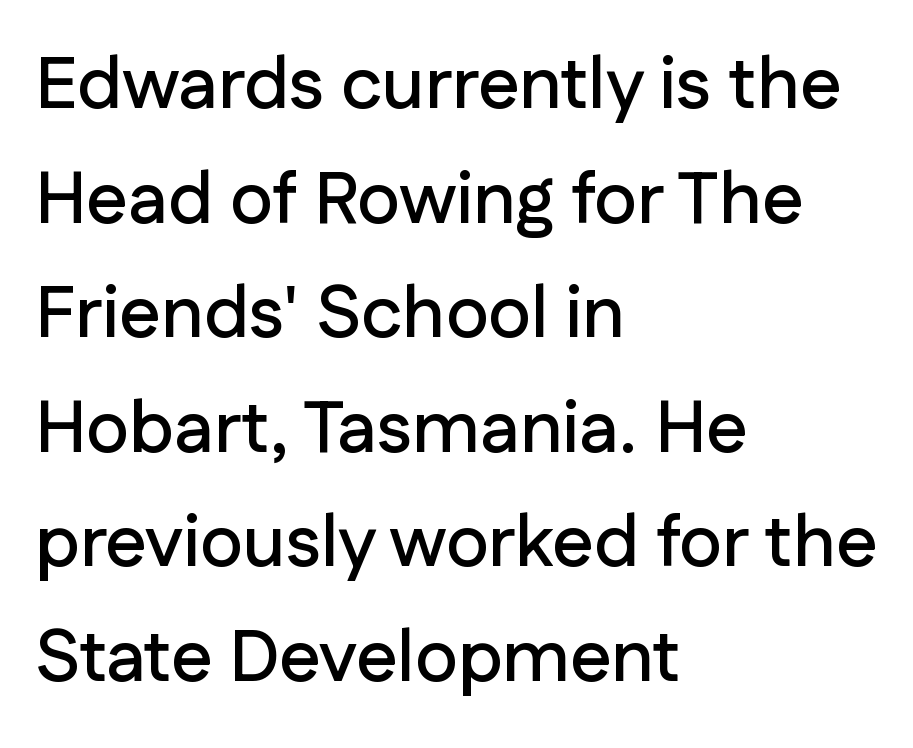
{"serif": "no", "italic": "no", "width": "normal", "stroke_contrast": "low", "x_height": "medium", "monospaced": "no", "underline": "no", "align": "left", "line_spacing": "normal", "line_spacing_ratio": 1.57, "letter_spacing": "normal", "letter_spacing_em": 0.0, "glyph_px": 73}
